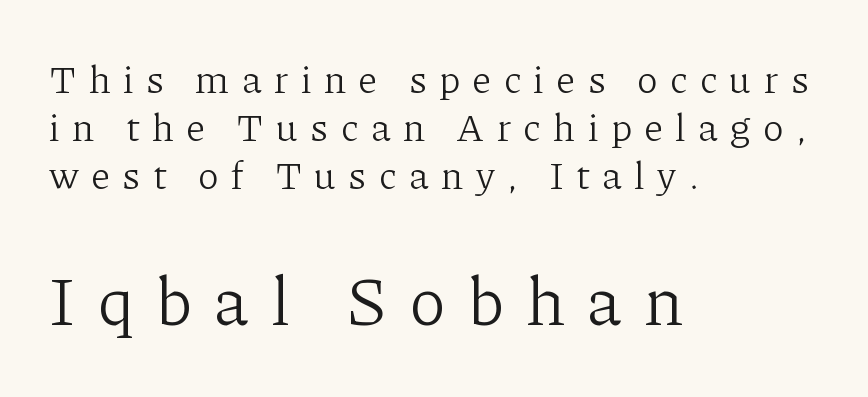
{"serif": "yes", "italic": "no", "bold": "no", "weight": "light", "width": "normal", "stroke_contrast": "low", "x_height": "medium", "monospaced": "no", "underline": "no", "align": "left", "line_spacing_ratio": 1.23, "letter_spacing": "wide", "letter_spacing_em": 0.32, "larger_block": "second", "size_ratio": 1.77, "glyph_px": 69}
